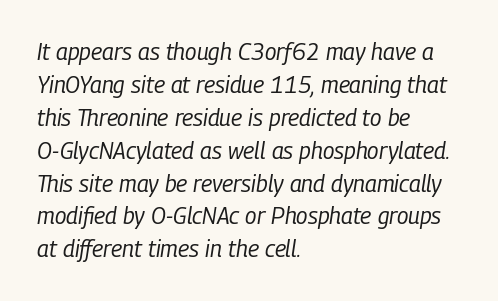
Q: Is the text bold? A: No.
Q: Is the text italic (slanted)? A: Yes, it leans right by about 9 degrees.
Q: Is the text underlined? A: No.
Q: How is the paragraph aligned? A: Left-aligned.
Q: Is the spacing between letters normal or unusually wide? A: Normal.
Q: Is the spacing between lines tight, normal or loose? A: Normal.
